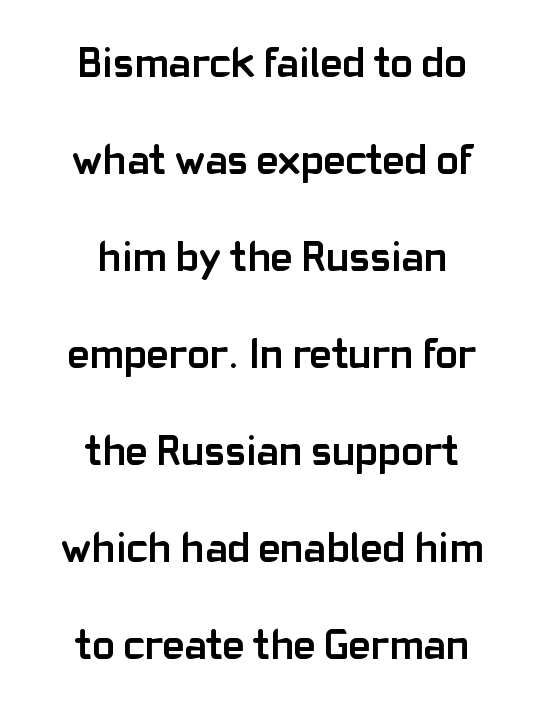
The image shows 42 px semibold sans-serif type, upright; set centered, loose line spacing (2.31x), normal letter spacing, not underlined; low stroke contrast and a medium x-height.
